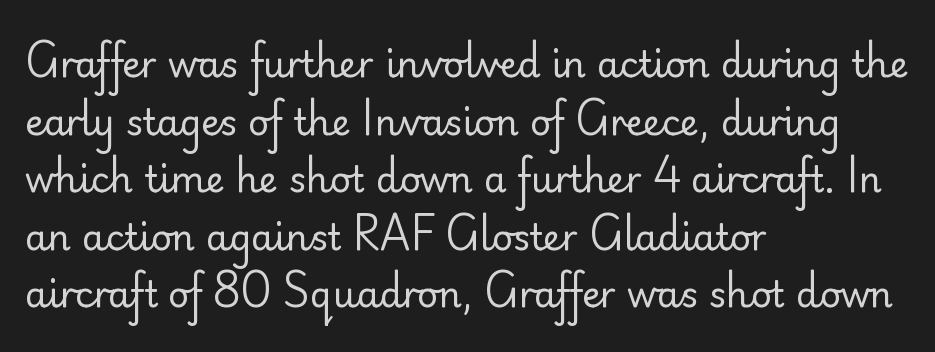
Weight: in the light-to-regular range. A typesetter would call this zero additional tracking. Classification — sans serif. Is this a fixed-width face? No — the glyphs have proportional, varying widths. The compositor pushed each line to the left boundary. Each new line begins a customary step beneath the previous one.
